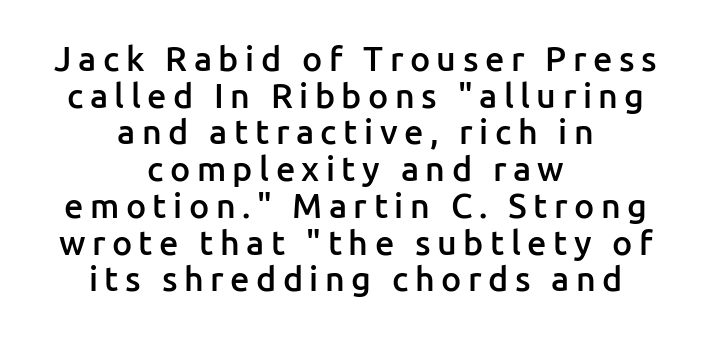
{"serif": "no", "italic": "no", "bold": "semi", "weight": "semibold", "width": "normal", "stroke_contrast": "low", "x_height": "medium", "monospaced": "no", "underline": "no", "align": "center", "line_spacing": "tight", "line_spacing_ratio": 1.08, "glyph_px": 34}
